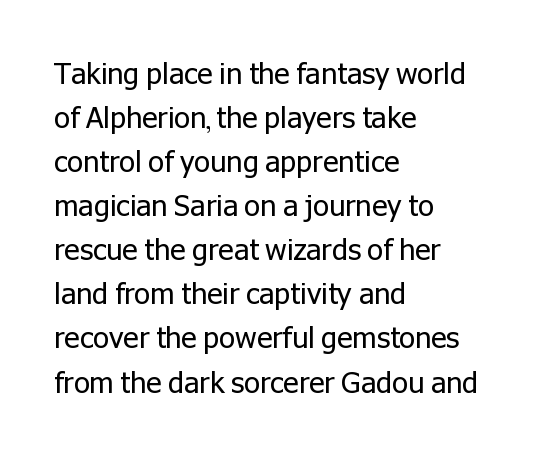
Q: Is the text bold? A: No.
Q: Is the text italic (slanted)? A: No, it is upright.
Q: Is the typeface a serif or a sans-serif typeface? A: Sans-serif.
Q: Is the text underlined? A: No.
Q: How is the paragraph aligned? A: Left-aligned.
Q: Is the spacing between letters normal or unusually wide? A: Normal.
Q: Is the spacing between lines tight, normal or loose? A: Normal.
Q: Width (condensed, normal, or wide)? A: Normal.
Q: Stroke contrast? A: Low.
Q: x-height? A: Medium.
Q: Monospaced? A: No.
